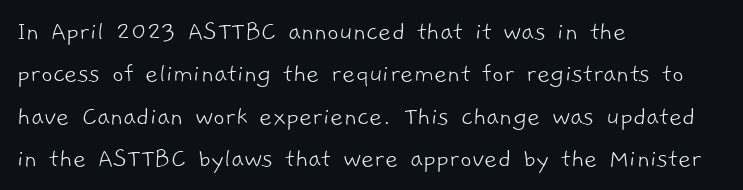
Q: Is the text bold? A: No.
Q: Is the typeface a serif or a sans-serif typeface? A: Sans-serif.
Q: Is the text underlined? A: No.
Q: How is the paragraph aligned? A: Left-aligned.
Q: Is the spacing between letters normal or unusually wide? A: Normal.
Q: Is the spacing between lines tight, normal or loose? A: Normal.
Q: Width (condensed, normal, or wide)? A: Normal.
Q: Stroke contrast? A: Low.
Q: x-height? A: Medium.
Q: Monospaced? A: No.
